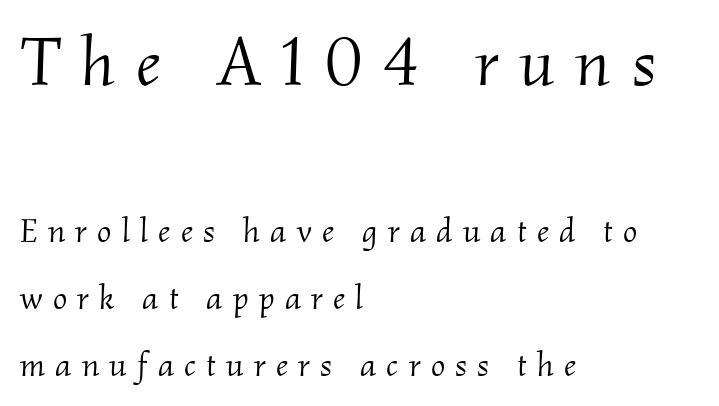
Each line starts at the same left margin while the right side varies. When letters slant like this, we call the style italic. The strokes carry an ordinary text weight at most. Airy leading. This sample uses expanded letter spacing, leaving extra air between glyphs.
